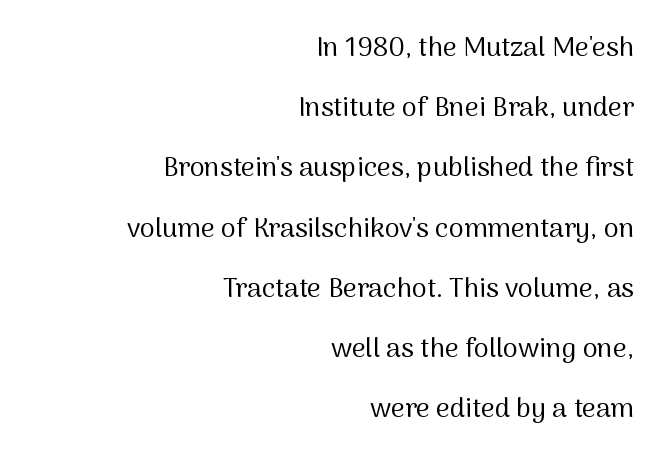
The horizontal fit of the characters is conventional and even. The compositor pushed each line to the right boundary. Italic: no, the glyphs are upright roman. The specimen omits any rule beneath the text block's lines. Weight: regular or lighter.
